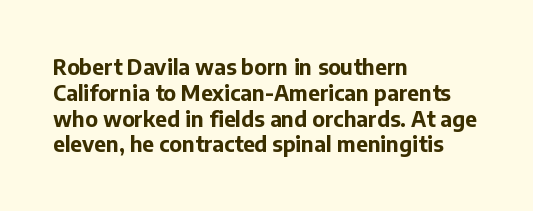
Q: Is the text bold? A: Yes.
Q: Is the text italic (slanted)? A: No, it is upright.
Q: Is the text underlined? A: No.
Q: How is the paragraph aligned? A: Left-aligned.
Q: Is the spacing between letters normal or unusually wide? A: Normal.
